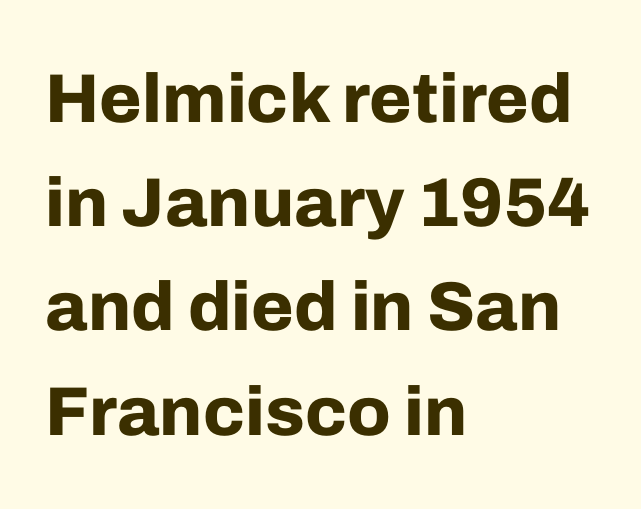
Q: Is the text bold? A: Yes.
Q: Is the text italic (slanted)? A: No, it is upright.
Q: Is the typeface a serif or a sans-serif typeface? A: Sans-serif.
Q: Is the text underlined? A: No.
Q: How is the paragraph aligned? A: Left-aligned.
Q: Is the spacing between letters normal or unusually wide? A: Normal.
Q: Is the spacing between lines tight, normal or loose? A: Normal.
Q: Width (condensed, normal, or wide)? A: Normal.
Q: Stroke contrast? A: Low.
Q: x-height? A: Medium.
Q: Monospaced? A: No.
